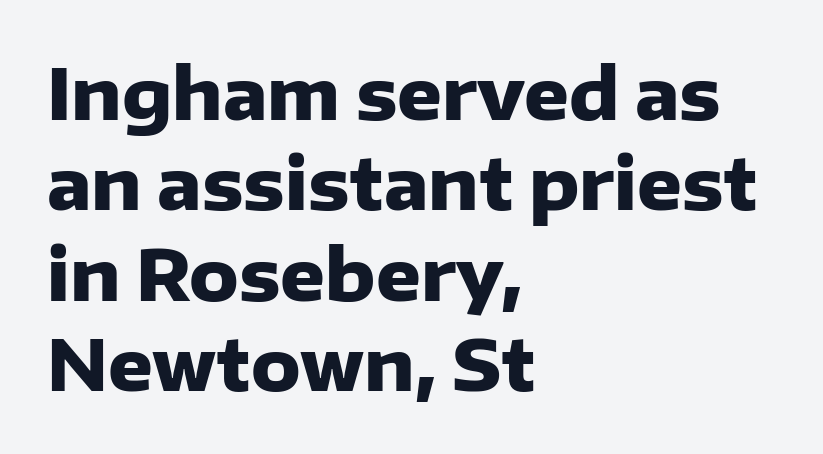
The line texture is even and compact thanks to regular tracking. Type without underlining. Nope, not italic — everything's standing straight. A typesetter would call this proportional, since set widths differ per character. Caption: bold face, heavy strokes.
